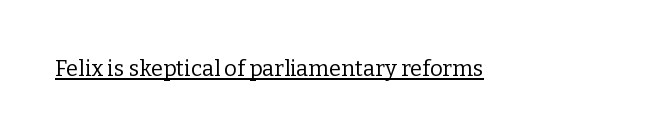
Does a line run under the words? Yes, clearly. Each word holds together tightly as a unit, with standard inter-letter gaps. When letters stand straight like this, we call the style roman or upright. Compared with a typical body face, this is equally light or lighter still.
